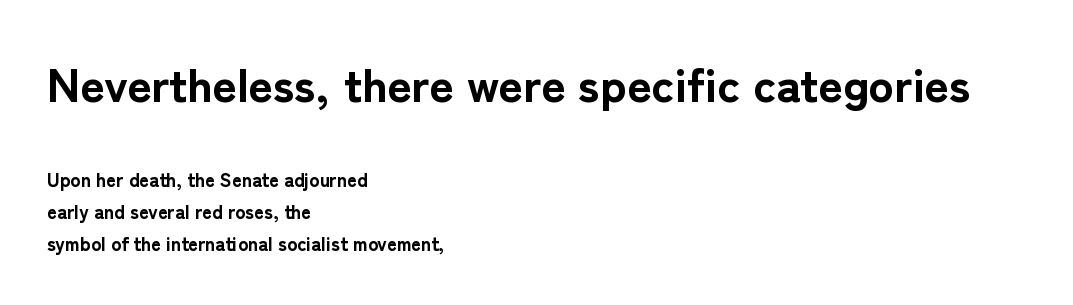
The image shows 47 px bold sans-serif type, upright; set left-aligned, normal line spacing (1.69x), normal letter spacing, not underlined; the first (top) block is 2.47x larger; low stroke contrast and a medium x-height.
